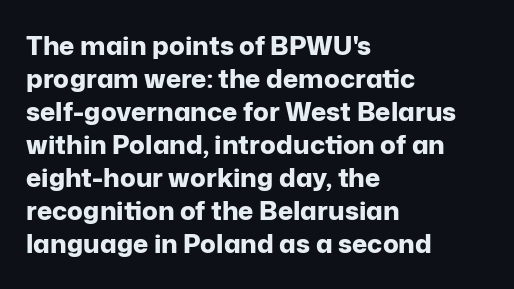
The leading is moderate, giving the passage an even texture. A dark, heavy texture on the line: the type is bold. Descenders hang freely into open space. Letter spacing: default. Notice how the passage keeps a crisp vertical edge on the left only. This is roman type, the default non-slanted kind.
